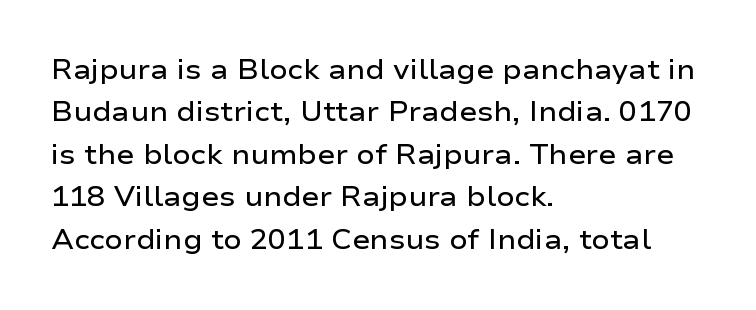
{"italic": "no", "bold": "semi", "underline": "no", "align": "left", "line_spacing": "normal", "line_spacing_ratio": 1.57, "letter_spacing": "normal", "letter_spacing_em": 0.0, "glyph_px": 27}
